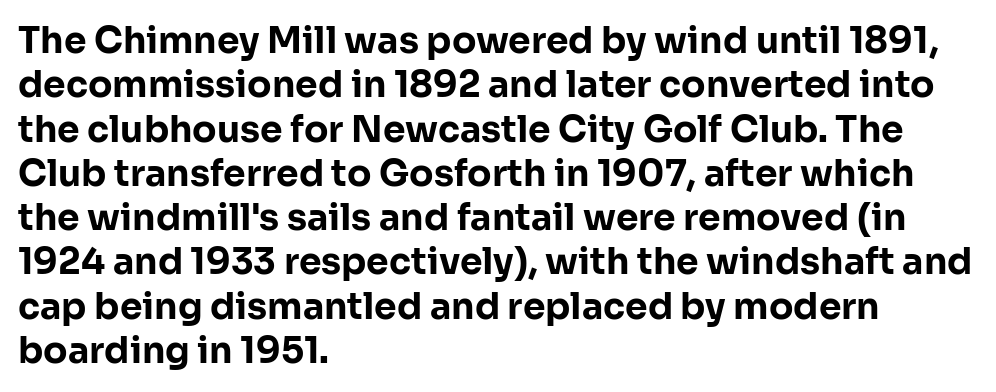
Q: Is the text bold? A: Yes.
Q: Is the text italic (slanted)? A: No, it is upright.
Q: Is the typeface a serif or a sans-serif typeface? A: Sans-serif.
Q: Is the text underlined? A: No.
Q: How is the paragraph aligned? A: Left-aligned.
Q: Is the spacing between letters normal or unusually wide? A: Normal.
Q: Width (condensed, normal, or wide)? A: Normal.
Q: Stroke contrast? A: Low.
Q: x-height? A: Medium.
Q: Monospaced? A: No.
